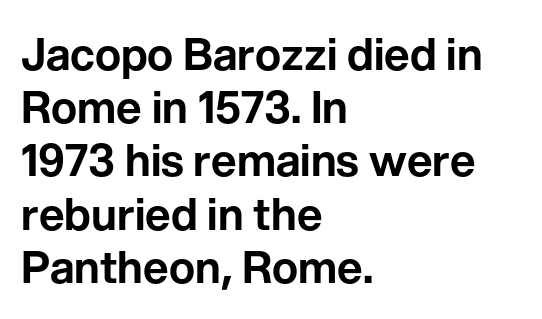
{"serif": "no", "italic": "no", "width": "normal", "stroke_contrast": "low", "x_height": "medium", "monospaced": "no", "underline": "no", "align": "left", "line_spacing_ratio": 1.21, "letter_spacing": "normal", "letter_spacing_em": 0.0, "glyph_px": 44}
